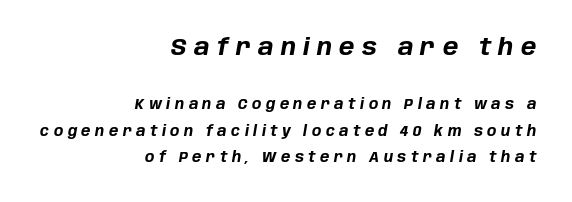
Q: Is the text bold? A: Yes.
Q: Is the text italic (slanted)? A: Yes, it leans right by about 10 degrees.
Q: Is the text underlined? A: No.
Q: How is the paragraph aligned? A: Right-aligned.
Q: Is the spacing between letters normal or unusually wide? A: Unusually wide.
Q: Which block of text is set in a larger size, the first (top) or the second (bottom)? A: The first (top) one.
